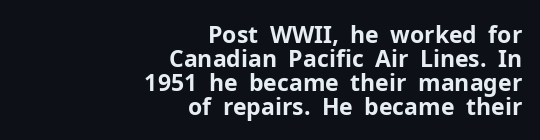
Q: Is the text bold? A: Yes.
Q: Is the text italic (slanted)? A: No, it is upright.
Q: Is the text underlined? A: No.
Q: How is the paragraph aligned? A: Right-aligned.
Q: Is the spacing between letters normal or unusually wide? A: Normal.
Q: Is the spacing between lines tight, normal or loose? A: Tight.
